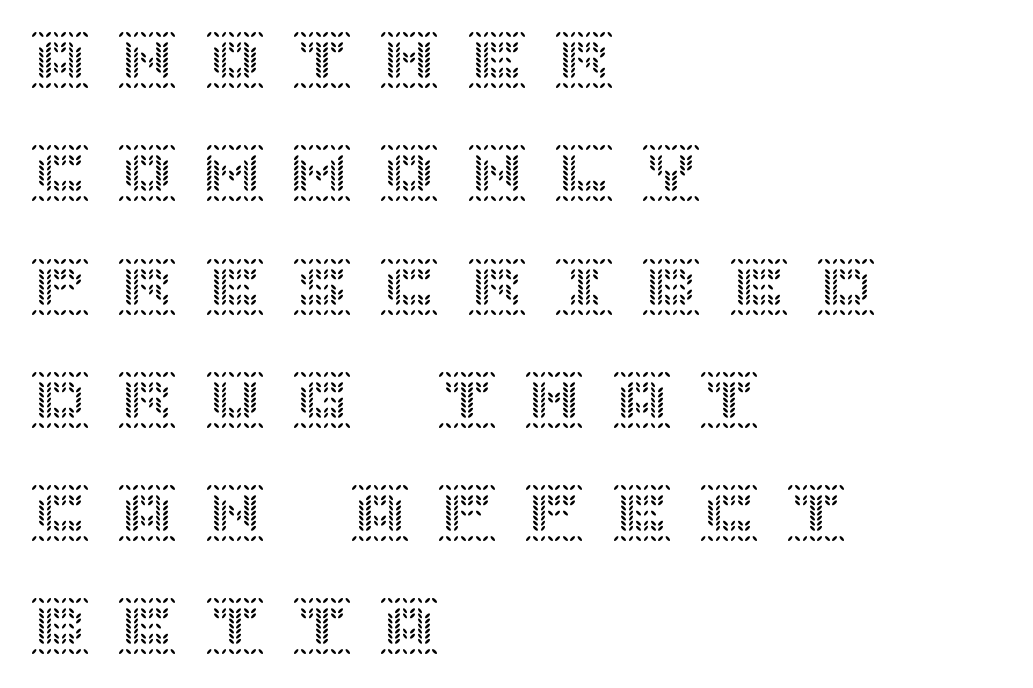
The leading is generous, giving the passage an open texture. Characters follow at a spacing far wider than the type designer built in. Italic? Not at all — the glyphs are vertical. The space directly below the letters is spotless. Casual observation: everything's shoved over to the left.
